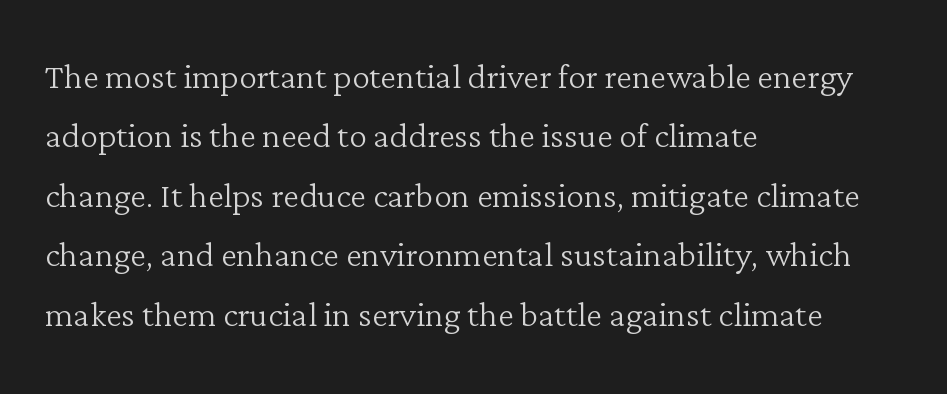
The image shows 45 px light serif type, upright; set left-aligned, normal line spacing (1.32x), normal letter spacing, not underlined; low stroke contrast and a medium x-height.
